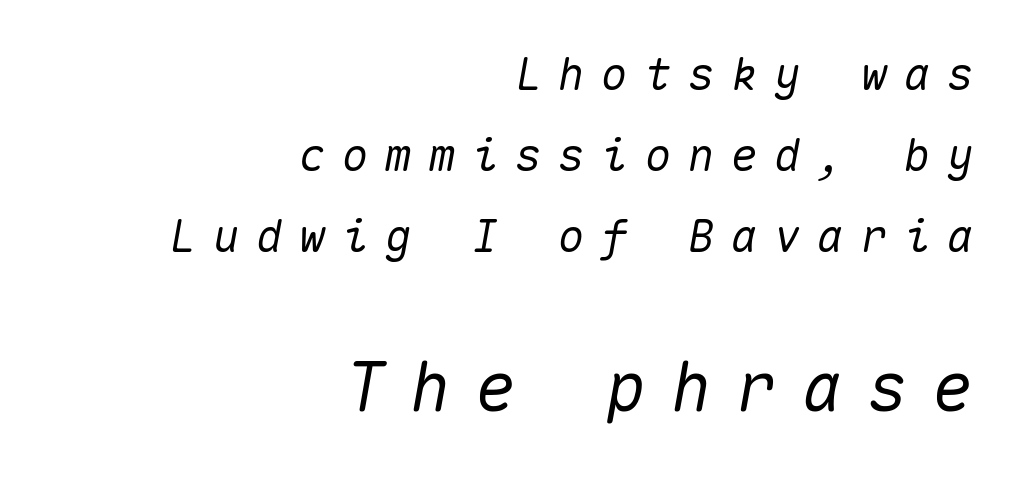
Scale increases going downward across the two blocks. Looks like terminal output: every glyph gets an equal slot. Tall strokes in this sample are angled rather than plumb. Notice how the passage keeps a crisp vertical edge on the right only. The glyphs are unaccompanied by any horizontal stroke below them. Tracking here is generous; glyphs stand well apart from one another.
